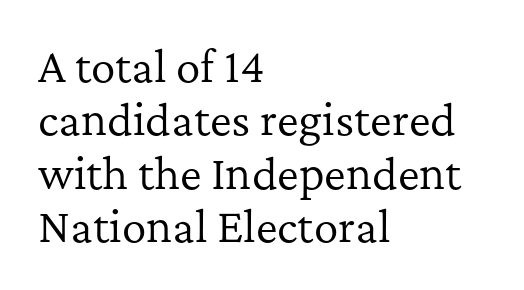
{"serif": "yes", "italic": "no", "bold": "no", "weight": "regular", "width": "normal", "stroke_contrast": "low", "x_height": "medium", "monospaced": "no", "underline": "no", "align": "left", "line_spacing": "normal", "line_spacing_ratio": 1.3, "letter_spacing": "normal", "letter_spacing_em": 0.0, "glyph_px": 41}
